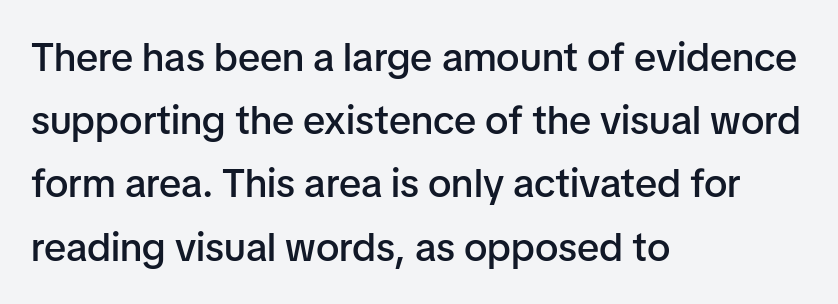
The image shows 40 px semibold sans-serif type, upright; set left-aligned, normal line spacing (1.58x), normal letter spacing, not underlined; low stroke contrast and a medium x-height.
